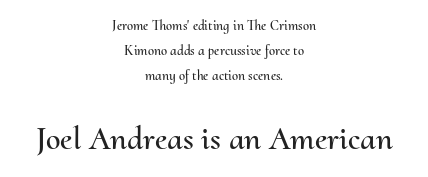
Q: Is the text italic (slanted)? A: No, it is upright.
Q: Is the text underlined? A: No.
Q: How is the paragraph aligned? A: Centered.
Q: Is the spacing between letters normal or unusually wide? A: Normal.
Q: Which block of text is set in a larger size, the first (top) or the second (bottom)? A: The second (bottom) one.
Q: Width (condensed, normal, or wide)? A: Normal.
Q: Stroke contrast? A: Medium.
Q: x-height? A: Small.
Q: Monospaced? A: No.
